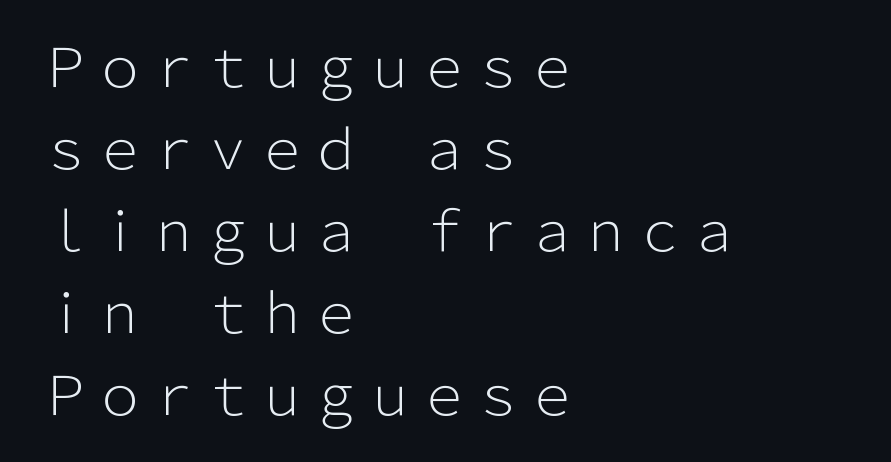
The image shows 54 px light sans-serif type, upright; set left-aligned, normal line spacing (1.52x), normal letter spacing, not underlined; low stroke contrast and a medium x-height.
